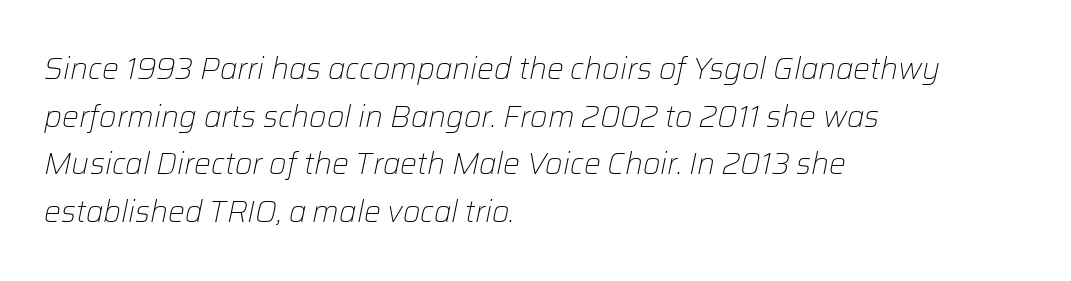
Q: Is the text bold? A: No.
Q: Is the text italic (slanted)? A: Yes, it leans right by about 12 degrees.
Q: Is the text underlined? A: No.
Q: How is the paragraph aligned? A: Left-aligned.
Q: Is the spacing between letters normal or unusually wide? A: Normal.
Q: Is the spacing between lines tight, normal or loose? A: Normal.
Q: Width (condensed, normal, or wide)? A: Normal.
Q: Stroke contrast? A: Low.
Q: x-height? A: Medium.
Q: Monospaced? A: No.
